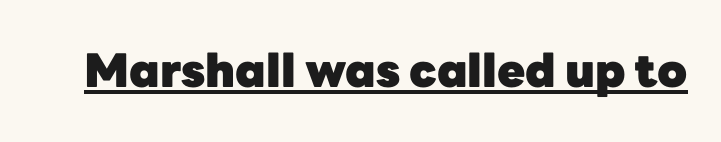
Q: Is the text bold? A: Yes.
Q: Is the text italic (slanted)? A: No, it is upright.
Q: Is the typeface a serif or a sans-serif typeface? A: Sans-serif.
Q: Is the text underlined? A: Yes.
Q: Is the spacing between letters normal or unusually wide? A: Normal.
Q: Width (condensed, normal, or wide)? A: Normal.
Q: Stroke contrast? A: Low.
Q: x-height? A: Medium.
Q: Monospaced? A: No.
